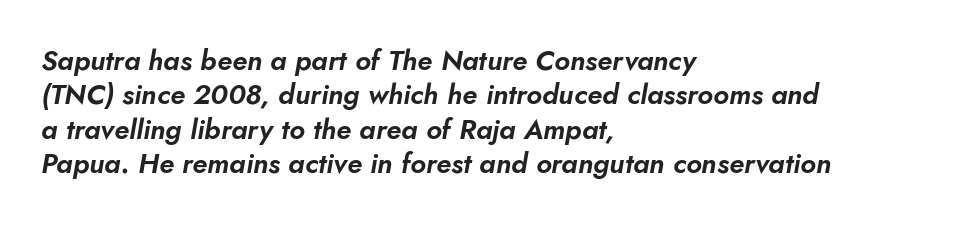
A classic flush-left, rag-right setting is used for this passage. The face used here is proportionally spaced, like ordinary book or web type. A typesetter would mark this as italic. Only glyphs here, with clear space below each row.
